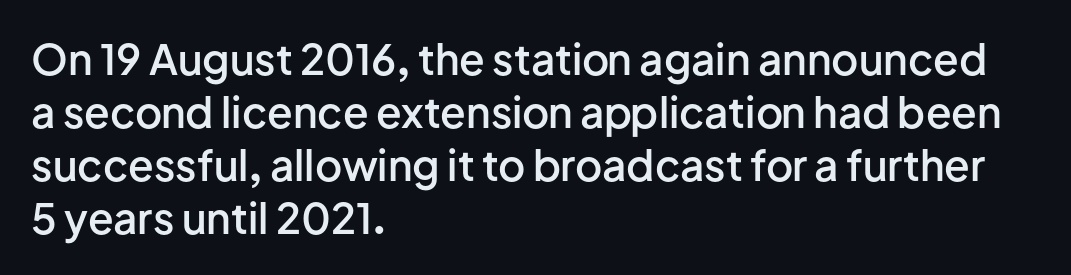
Q: Is the text bold? A: Semi-bold.
Q: Is the text italic (slanted)? A: No, it is upright.
Q: Is the typeface a serif or a sans-serif typeface? A: Sans-serif.
Q: Is the text underlined? A: No.
Q: How is the paragraph aligned? A: Left-aligned.
Q: Is the spacing between letters normal or unusually wide? A: Normal.
Q: Is the spacing between lines tight, normal or loose? A: Normal.
Q: Width (condensed, normal, or wide)? A: Normal.
Q: Stroke contrast? A: Low.
Q: x-height? A: Medium.
Q: Monospaced? A: No.
